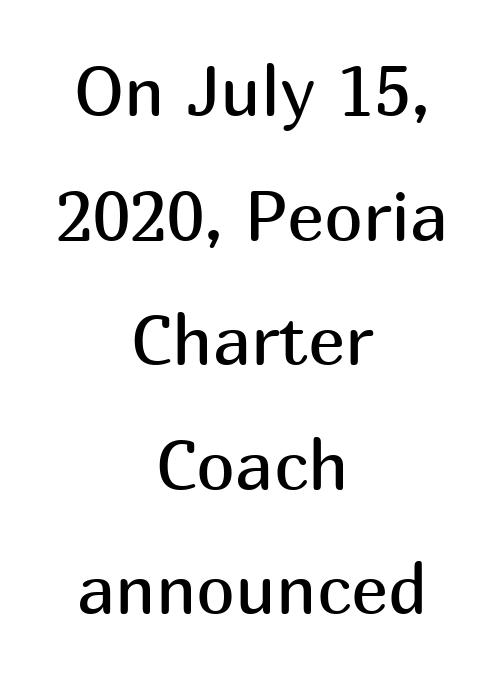
Q: Is the text bold? A: No.
Q: Is the text italic (slanted)? A: No, it is upright.
Q: Is the typeface a serif or a sans-serif typeface? A: Sans-serif.
Q: Is the text underlined? A: No.
Q: How is the paragraph aligned? A: Centered.
Q: Is the spacing between letters normal or unusually wide? A: Normal.
Q: Width (condensed, normal, or wide)? A: Normal.
Q: Stroke contrast? A: Medium.
Q: x-height? A: Medium.
Q: Monospaced? A: No.
